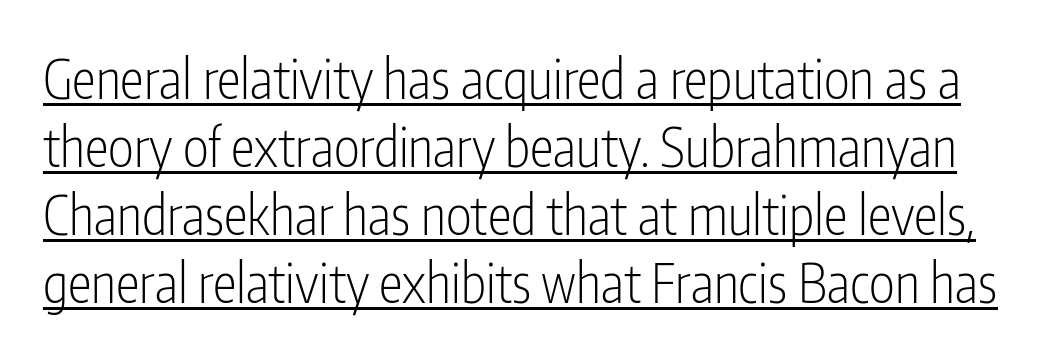
Do the characters align in a grid? No, the font is proportional. The weight tops out at a normal text grade. Whoever set this chose a conventional vertical rhythm. A typesetter would label this face a sans. No extra tracking has been applied to these lines. Every word sits above its own underline.
